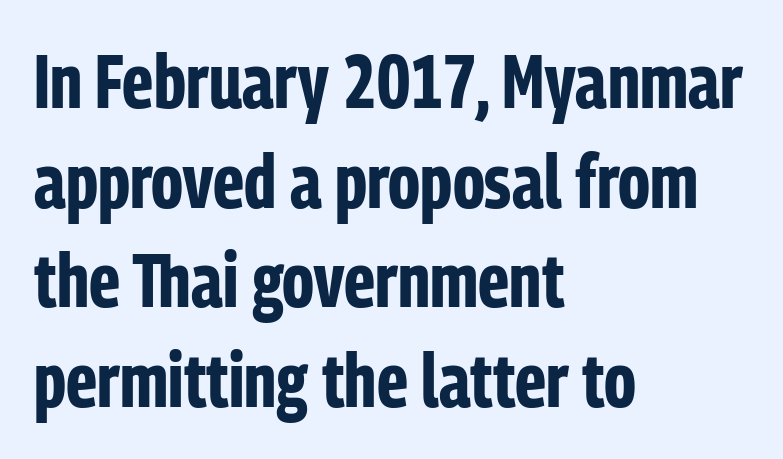
The image shows 76 px bold, condensed sans-serif type, upright; set left-aligned, normal line spacing (1.31x), normal letter spacing, not underlined; low stroke contrast and a medium x-height.
